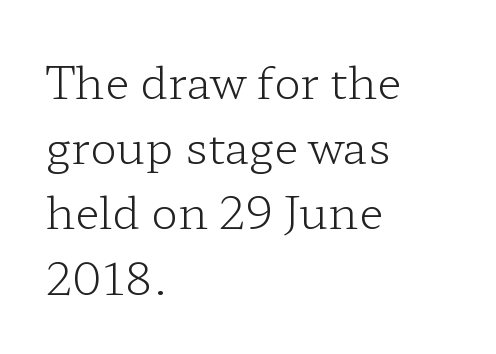
{"serif": "yes", "italic": "no", "bold": "no", "weight": "light", "width": "wide", "stroke_contrast": "low", "x_height": "medium", "monospaced": "no", "underline": "no", "align": "left", "line_spacing": "normal", "line_spacing_ratio": 1.45, "letter_spacing": "normal", "letter_spacing_em": 0.0, "glyph_px": 45}
